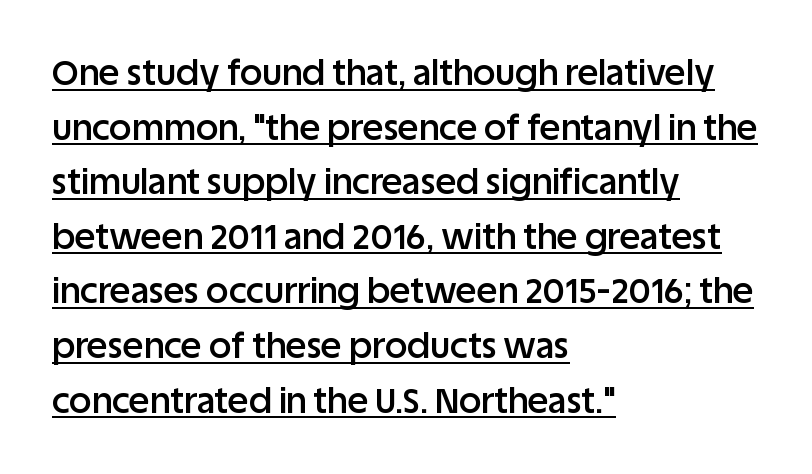
{"serif": "no", "italic": "no", "bold": "semi", "weight": "semibold", "width": "normal", "stroke_contrast": "low", "x_height": "large", "monospaced": "no", "underline": "yes", "align": "left", "line_spacing": "normal", "line_spacing_ratio": 1.56, "letter_spacing": "normal", "letter_spacing_em": 0.0, "glyph_px": 35}
